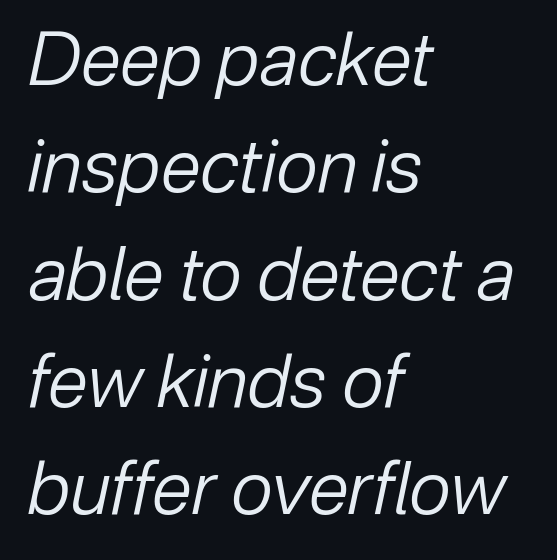
The image shows 73 px regular-weight type, italic (leaning right); set left-aligned, normal line spacing (1.47x), normal letter spacing, not underlined; low stroke contrast and a medium x-height.
